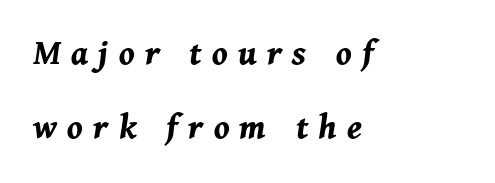
The image shows 37 px bold type, italic (leaning right); set left-aligned, loose line spacing (2.0x), unusually wide letter spacing (+0.28 em), not underlined; medium stroke contrast and a medium x-height.
